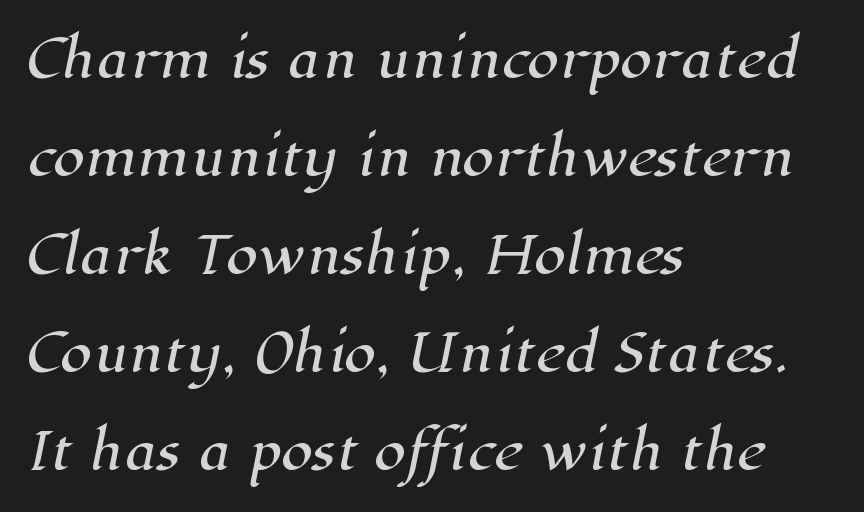
Q: Is the typeface a serif or a sans-serif typeface? A: Serif.
Q: Is the text underlined? A: No.
Q: How is the paragraph aligned? A: Left-aligned.
Q: Is the spacing between letters normal or unusually wide? A: Normal.
Q: Is the spacing between lines tight, normal or loose? A: Loose.
Q: Width (condensed, normal, or wide)? A: Normal.
Q: Stroke contrast? A: High.
Q: x-height? A: Medium.
Q: Monospaced? A: No.
